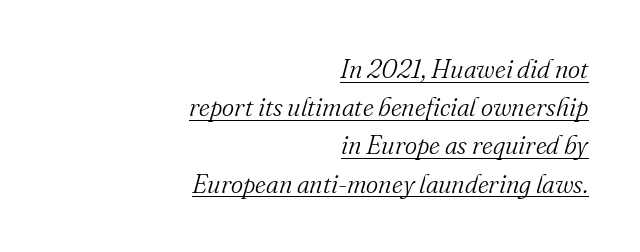
Q: Is the text bold? A: No.
Q: Is the text italic (slanted)? A: Yes, it leans right by about 16 degrees.
Q: Is the text underlined? A: Yes.
Q: How is the paragraph aligned? A: Right-aligned.
Q: Is the spacing between letters normal or unusually wide? A: Normal.
Q: Is the spacing between lines tight, normal or loose? A: Normal.
